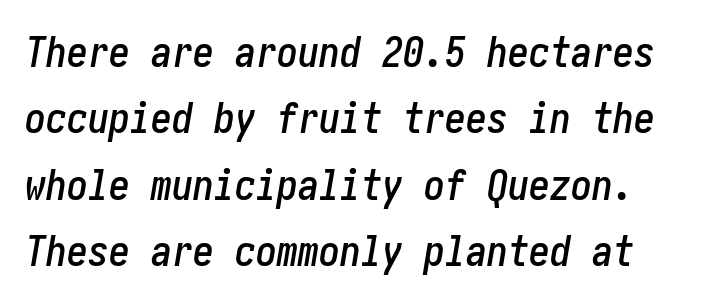
The image shows 42 px condensed type, italic (leaning right); set normal line spacing (1.58x), normal letter spacing, not underlined; low stroke contrast and a medium x-height.
